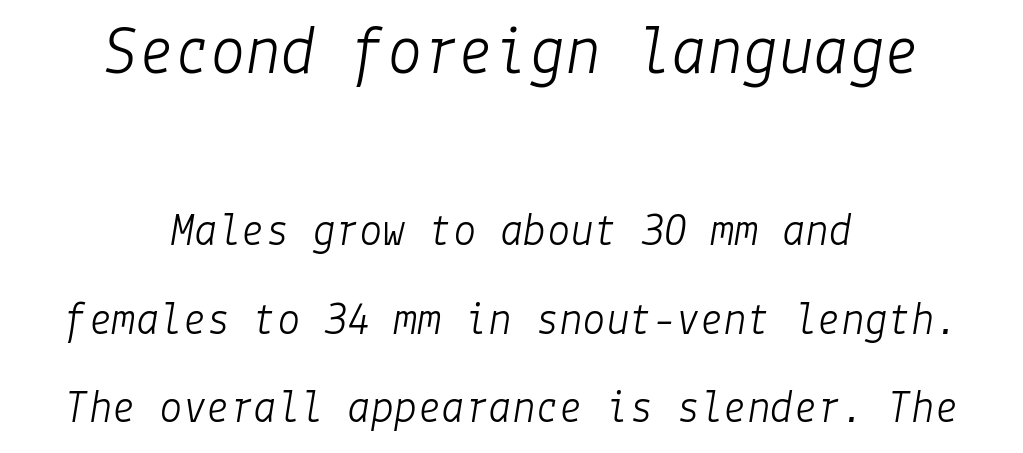
The image shows 71 px light type, italic (leaning right); set centered, line spacing 1.88x, normal letter spacing, not underlined; the first (top) block is 1.51x larger; low stroke contrast and a medium x-height.
